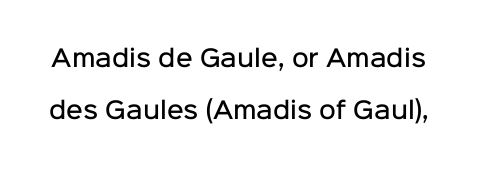
The image shows 23 px text type, upright; set loose line spacing (2.26x), normal letter spacing, not underlined.
